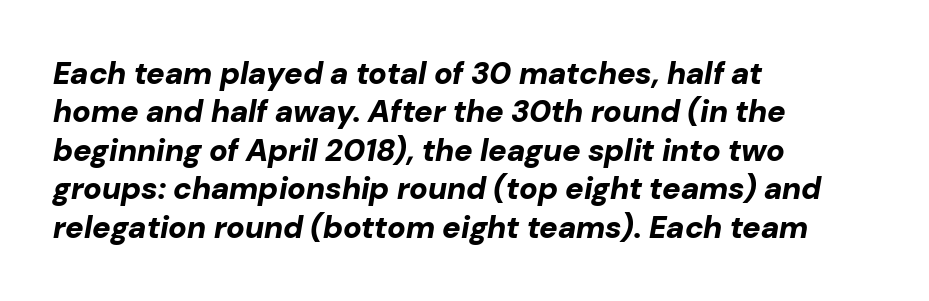
These lines are set flush left with a ragged right edge. What stands out about the letter spacing? Nothing — it is the standard amount. Every letter is thick-stroked: bold, no question. Here the designer chose a conventional face with non-uniform glyph widths. The specimen omits any rule beneath the text block's lines.
